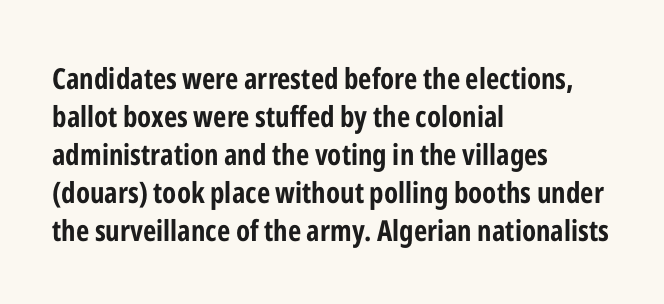
The image shows 29 px bold, condensed sans-serif type, upright; set left-aligned, normal line spacing (1.31x), normal letter spacing, not underlined; low stroke contrast and a medium x-height.
